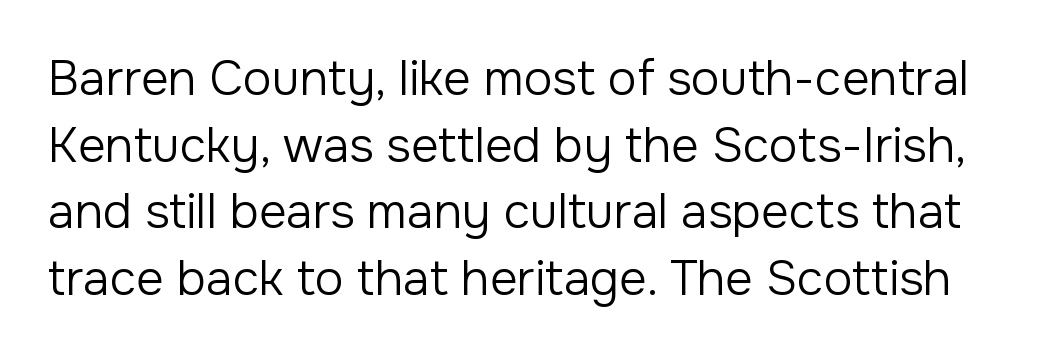
Q: Is the text bold? A: No.
Q: Is the text italic (slanted)? A: No, it is upright.
Q: Is the typeface a serif or a sans-serif typeface? A: Sans-serif.
Q: Is the text underlined? A: No.
Q: Is the spacing between letters normal or unusually wide? A: Normal.
Q: Is the spacing between lines tight, normal or loose? A: Normal.
Q: Width (condensed, normal, or wide)? A: Normal.
Q: Stroke contrast? A: Low.
Q: x-height? A: Medium.
Q: Monospaced? A: No.
